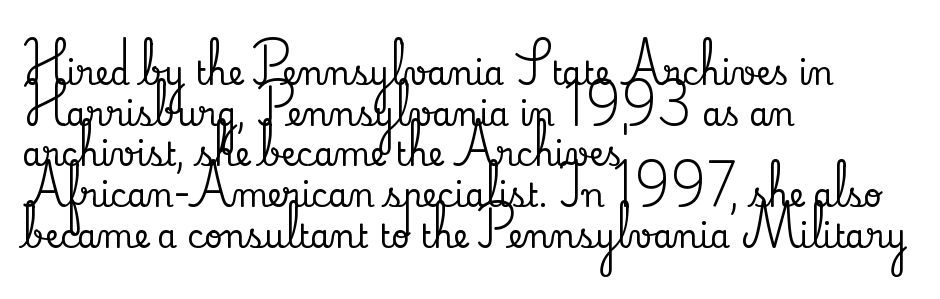
Each letter's strokes conclude with small projecting serifs. Compared with typical paragraphs, the rows here are spaced about the same. Decoration check: the copy has no underline. A typesetter would call this zero additional tracking.
